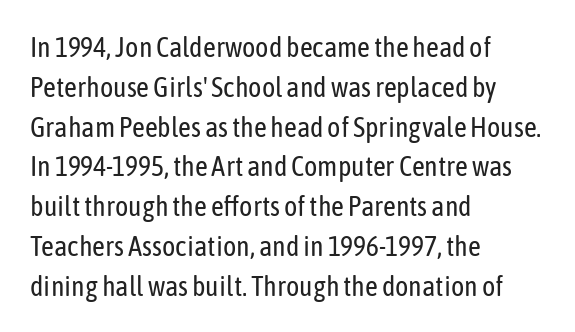
{"serif": "no", "italic": "no", "bold": "no", "weight": "regular", "width": "condensed", "stroke_contrast": "low", "x_height": "medium", "monospaced": "no", "underline": "no", "align": "left", "line_spacing": "normal", "line_spacing_ratio": 1.42, "letter_spacing": "normal", "letter_spacing_em": 0.0, "glyph_px": 28}
